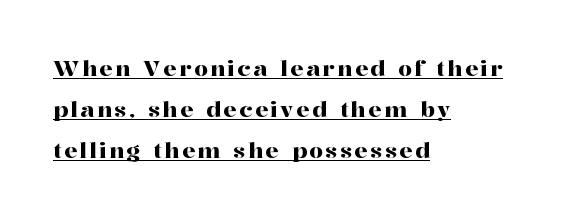
The image shows 22 px text type, upright; set left-aligned, line spacing 1.86x, underlined.
